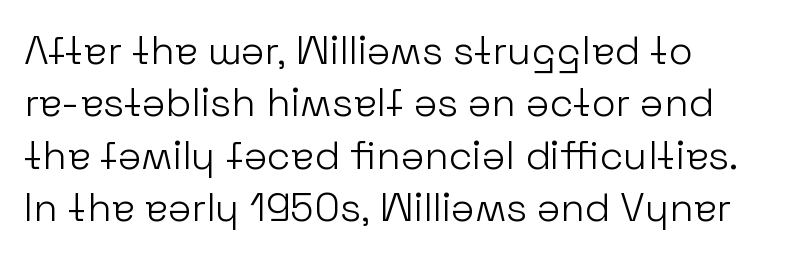
{"serif": "no", "italic": "no", "bold": "no", "weight": "light", "width": "normal", "stroke_contrast": "low", "x_height": "medium", "monospaced": "no", "underline": "no", "line_spacing": "normal", "line_spacing_ratio": 1.31, "letter_spacing": "normal", "letter_spacing_em": 0.0, "glyph_px": 40}
